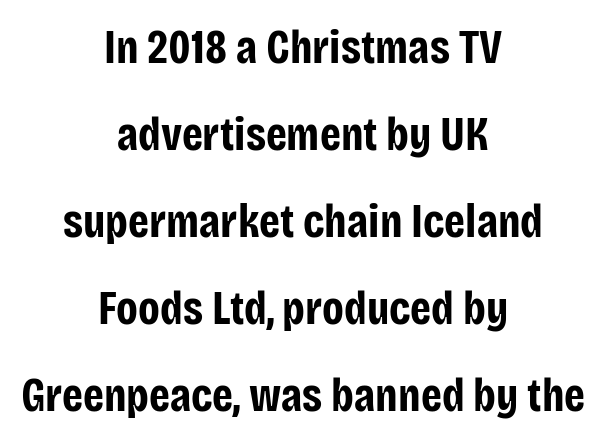
Plenty of ink on the page — the face is bold. The string is rendered with underlining switched off. Line starts and ends both wander, symmetrically. Check where the strokes stop: nothing finishes them off — pure sans.
